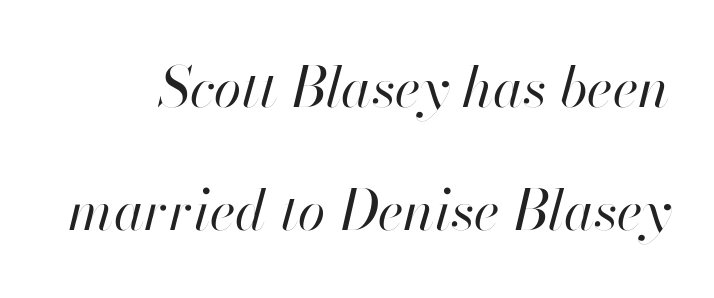
Underline: absent. The passage shown stacks its lines with a broad gap. Is this a fixed-width face? No — the glyphs have proportional, varying widths. The axis of the letterforms is tilted away from vertical.
